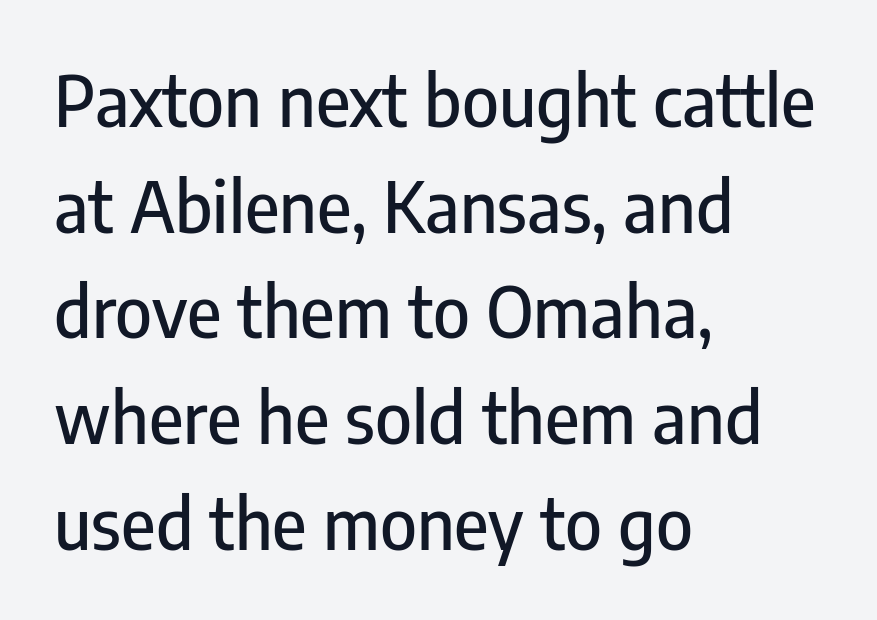
Q: Is the text italic (slanted)? A: No, it is upright.
Q: Is the typeface a serif or a sans-serif typeface? A: Sans-serif.
Q: Is the text underlined? A: No.
Q: How is the paragraph aligned? A: Left-aligned.
Q: Is the spacing between letters normal or unusually wide? A: Normal.
Q: Is the spacing between lines tight, normal or loose? A: Normal.
Q: Width (condensed, normal, or wide)? A: Condensed.
Q: Stroke contrast? A: Low.
Q: x-height? A: Medium.
Q: Monospaced? A: No.
